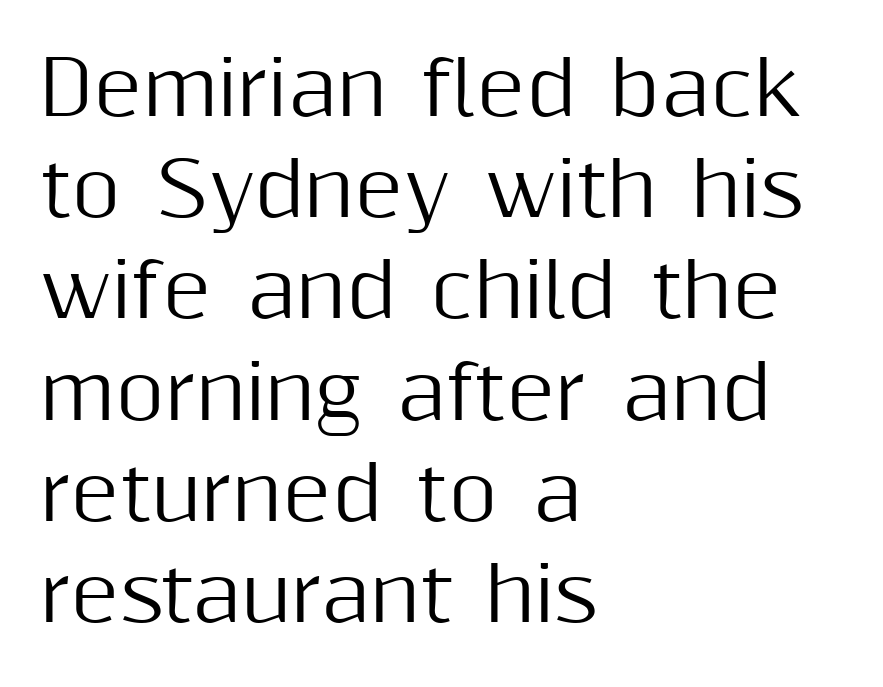
Q: Is the text italic (slanted)? A: No, it is upright.
Q: Is the typeface a serif or a sans-serif typeface? A: Sans-serif.
Q: Is the text underlined? A: No.
Q: How is the paragraph aligned? A: Left-aligned.
Q: Is the spacing between letters normal or unusually wide? A: Normal.
Q: Is the spacing between lines tight, normal or loose? A: Normal.
Q: Width (condensed, normal, or wide)? A: Normal.
Q: Stroke contrast? A: Medium.
Q: x-height? A: Medium.
Q: Monospaced? A: No.
